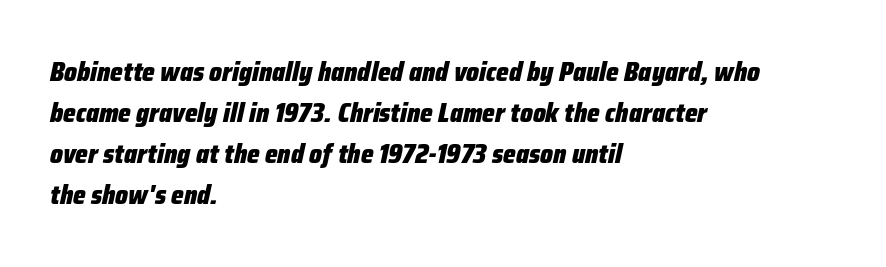
Q: Is the text bold? A: Yes.
Q: Is the text italic (slanted)? A: Yes, it leans right by about 12 degrees.
Q: Is the text underlined? A: No.
Q: How is the paragraph aligned? A: Left-aligned.
Q: Is the spacing between letters normal or unusually wide? A: Normal.
Q: Is the spacing between lines tight, normal or loose? A: Normal.
